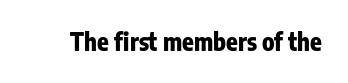
The image shows 24 px bold type, upright; set normal letter spacing, not underlined.
